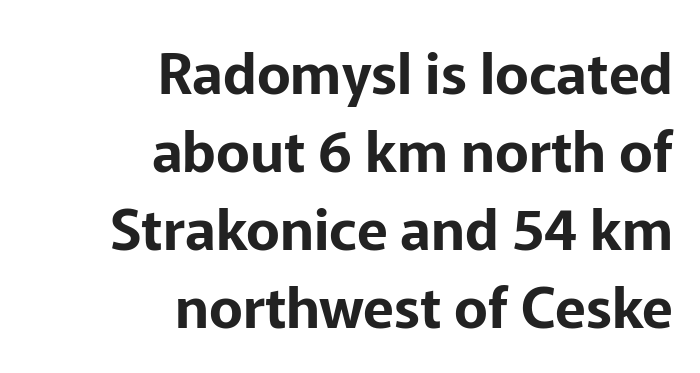
The image shows 57 px sans-serif type, upright; set right-aligned, normal line spacing (1.37x), normal letter spacing, not underlined; low stroke contrast and a medium x-height.
